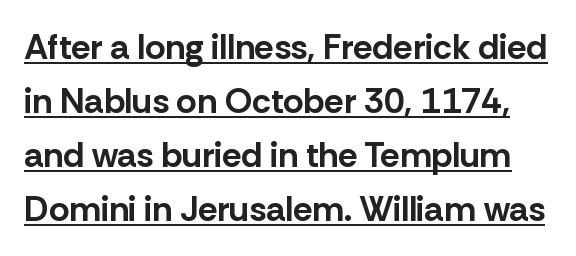
This sample keeps an unexceptional amount of space between lines. The face used here appears with an underline applied. This sample uses a sans-serif face. Posture: vertical. Students, note that the glyphs here touch the page at normal intervals. Proportional: the letters do not fall into vertical columns.
